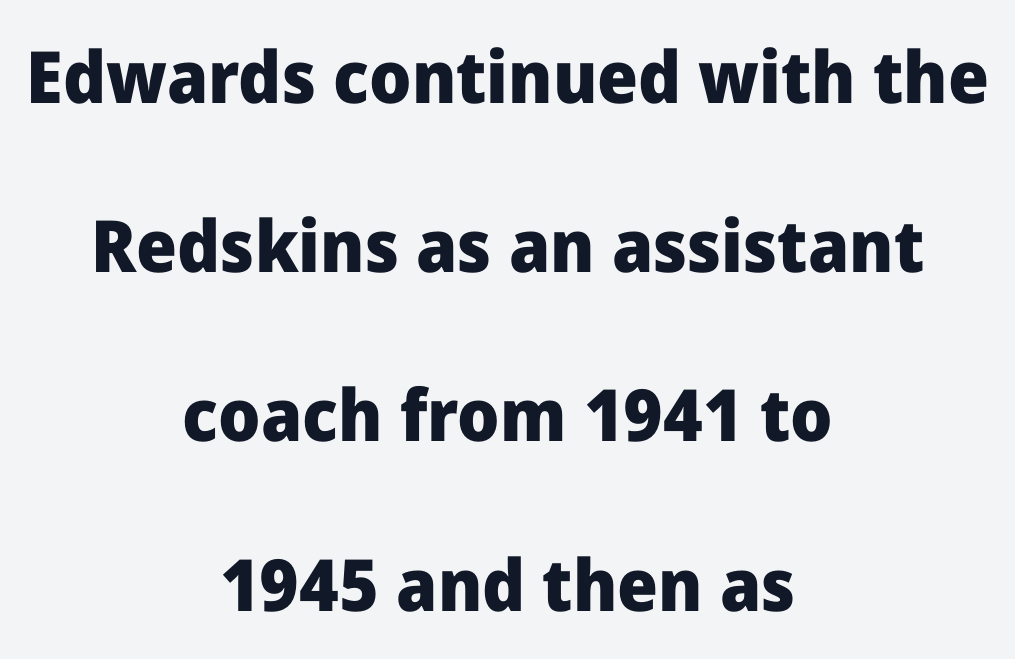
Each line is balanced around a shared central axis. Nothing unusual about the tracking: characters are spaced as the font intends. Look at the bottom of the vertical strokes: they stop flat, with no serifs. Just letters on the line, the space beneath them empty. Students, observe: this is what heavily led, spacious text looks like. Proportional: the letters do not fall into vertical columns.
